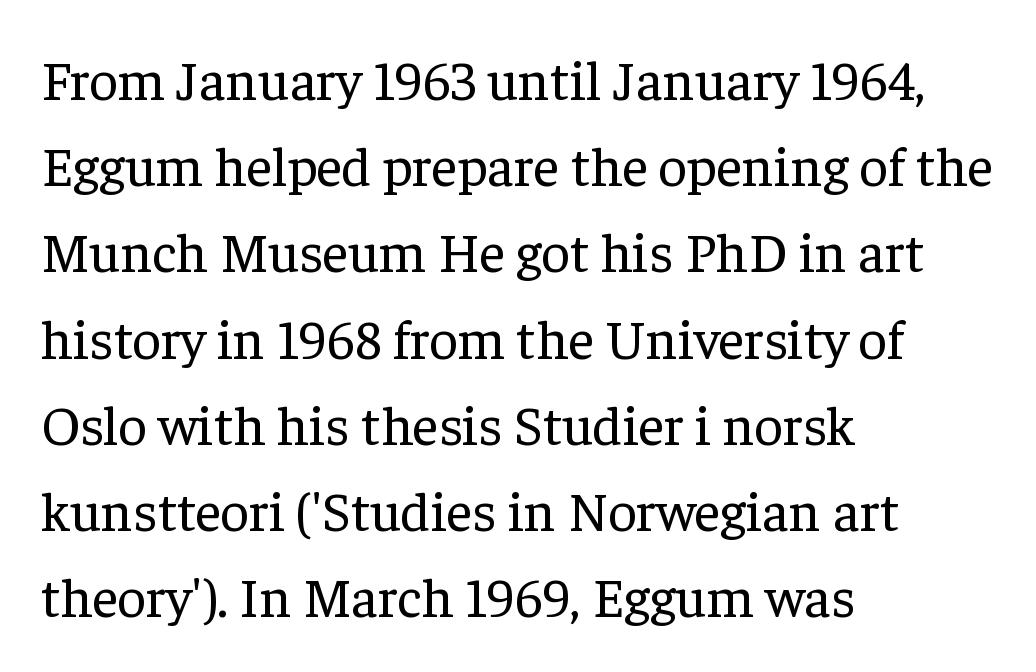
The image shows 56 px regular-weight serif type, upright; set left-aligned, normal line spacing (1.54x), normal letter spacing, not underlined; low stroke contrast and a medium x-height.
